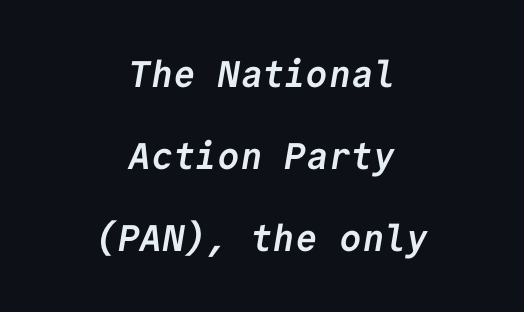
Looks like terminal output: every glyph gets an equal slot. Unlike a traditional serif, this face leaves its strokes unadorned. Each word holds together tightly as a unit, with standard inter-letter gaps. Glance below the letters and you will spot only blank space.
